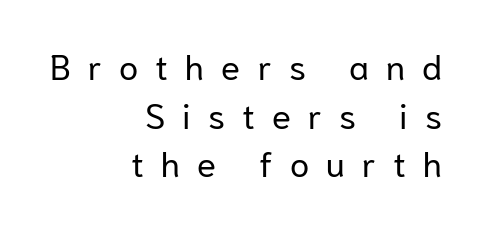
Q: Is the text bold? A: No.
Q: Is the text italic (slanted)? A: No, it is upright.
Q: Is the typeface a serif or a sans-serif typeface? A: Sans-serif.
Q: Is the text underlined? A: No.
Q: How is the paragraph aligned? A: Right-aligned.
Q: Is the spacing between letters normal or unusually wide? A: Unusually wide.
Q: Is the spacing between lines tight, normal or loose? A: Normal.
Q: Width (condensed, normal, or wide)? A: Normal.
Q: Stroke contrast? A: Low.
Q: x-height? A: Medium.
Q: Monospaced? A: No.
